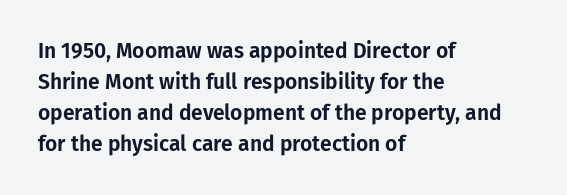
{"italic": "no", "underline": "no", "align": "left", "line_spacing": "normal", "line_spacing_ratio": 1.47, "letter_spacing": "normal", "letter_spacing_em": 0.0, "glyph_px": 21}
